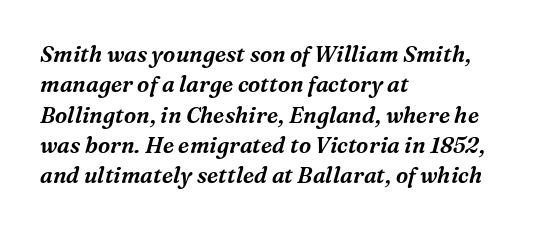
The ragged edge is on the right, which tells us the setting is flush left. Caption: standard tracking, unaltered. The foot of each line stays bare and open. Normally led — the rows are evenly, conventionally spaced. Slant detected: the letters are inclined.
